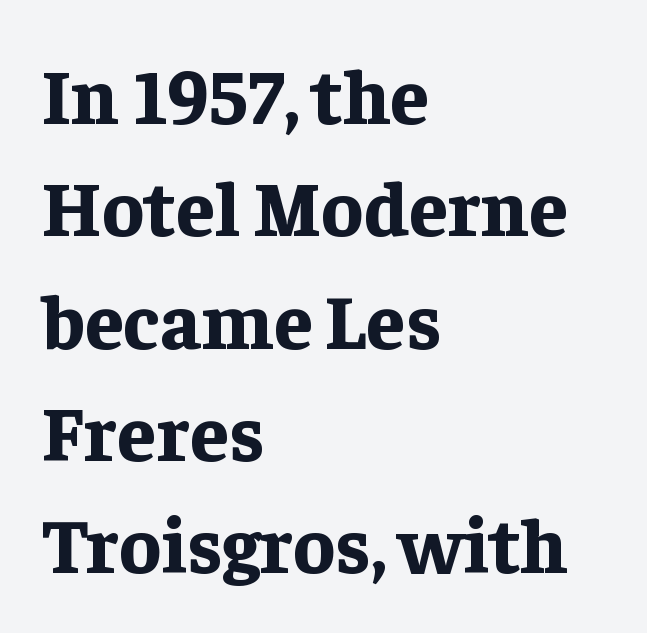
Q: Is the text bold? A: Yes.
Q: Is the text italic (slanted)? A: No, it is upright.
Q: Is the typeface a serif or a sans-serif typeface? A: Serif.
Q: Is the text underlined? A: No.
Q: How is the paragraph aligned? A: Left-aligned.
Q: Is the spacing between letters normal or unusually wide? A: Normal.
Q: Is the spacing between lines tight, normal or loose? A: Normal.
Q: Width (condensed, normal, or wide)? A: Normal.
Q: Stroke contrast? A: Low.
Q: x-height? A: Medium.
Q: Monospaced? A: No.
